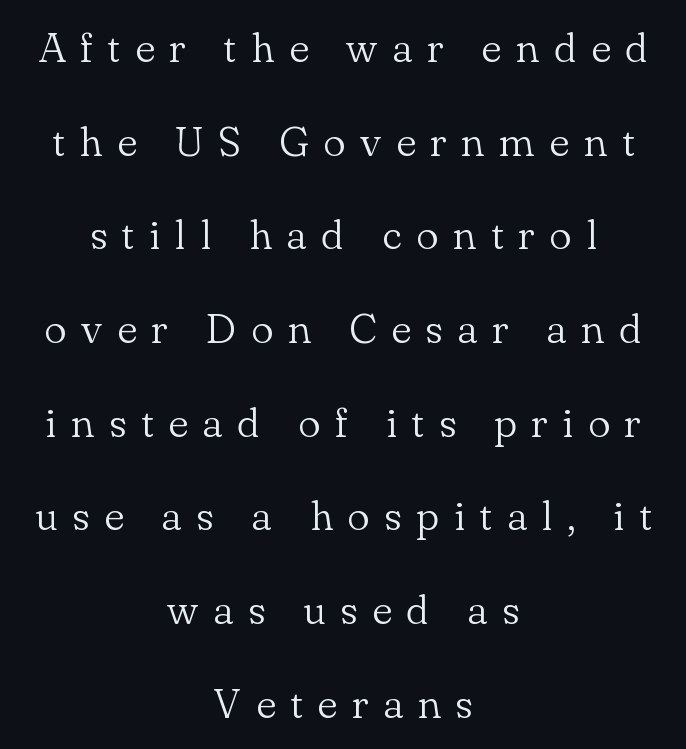
The image shows 42 px light serif type, upright; set centered, loose line spacing (2.23x), unusually wide letter spacing (+0.35 em), not underlined; low stroke contrast and a small x-height.
